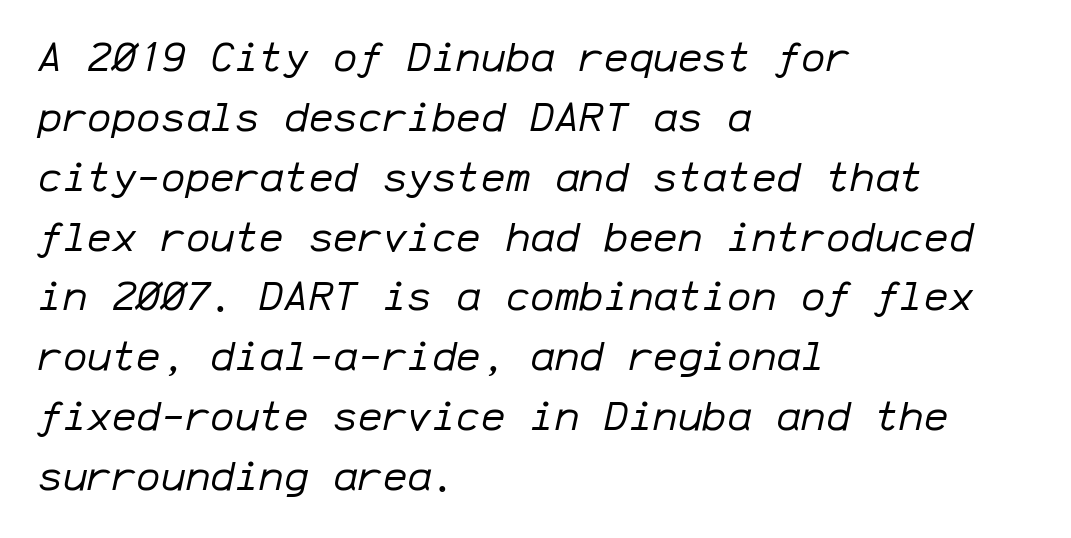
{"italic": "yes", "lean": "right", "slant_degrees": 12, "bold": "no", "weight": "regular", "width": "normal", "stroke_contrast": "low", "x_height": "medium", "monospaced": "yes", "underline": "no", "align": "left", "line_spacing": "normal", "line_spacing_ratio": 1.46, "letter_spacing": "normal", "letter_spacing_em": 0.0, "glyph_px": 41}
